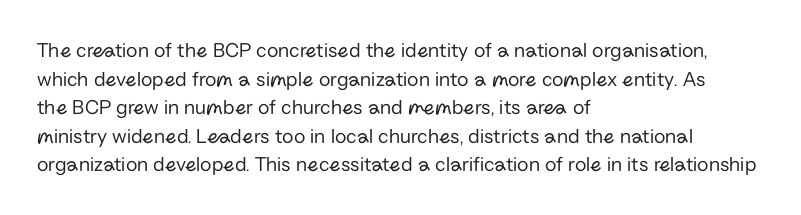
The image shows 21 px text type, upright; set left-aligned, normal line spacing (1.36x), normal letter spacing, not underlined.
